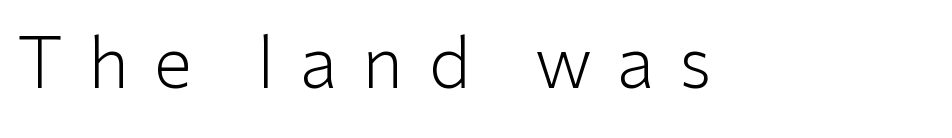
The image shows 70 px light sans-serif type, upright; set unusually wide letter spacing (+0.36 em), not underlined; low stroke contrast and a medium x-height.
